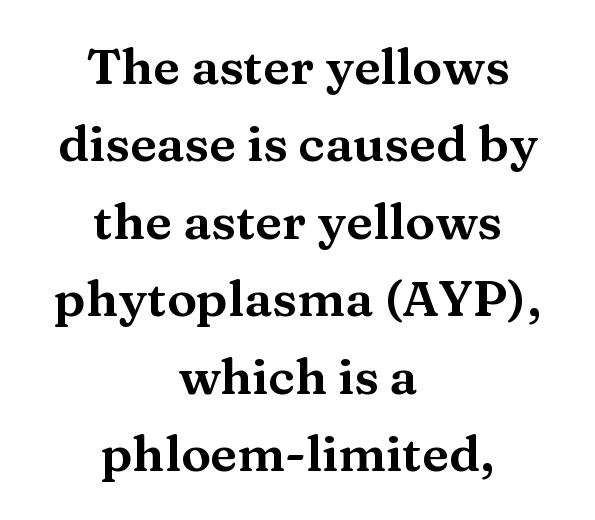
The text was rendered using a seriffed face with decorative stroke endings. The passage shown is typed in a proportional face where columns would drift. Observe the ordinary spacing: letters are neighbours, not strangers. Letters rest on an invisible, unmarked baseline.
